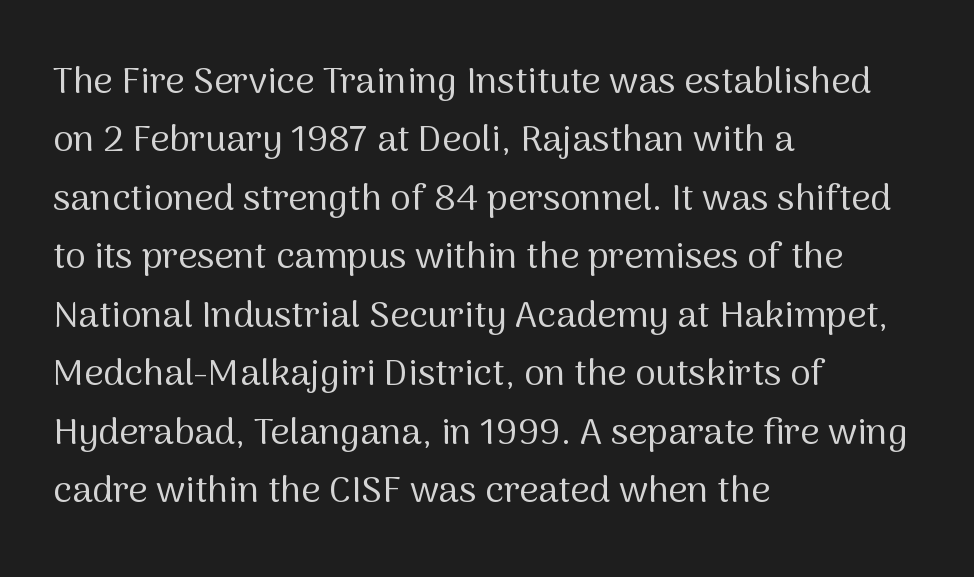
{"serif": "no", "italic": "no", "bold": "no", "weight": "regular", "width": "normal", "stroke_contrast": "medium", "x_height": "medium", "monospaced": "no", "underline": "no", "align": "left", "line_spacing": "normal", "line_spacing_ratio": 1.58, "letter_spacing": "normal", "letter_spacing_em": 0.0, "glyph_px": 37}
